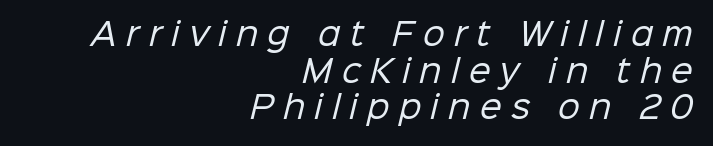
{"serif": "no", "bold": "no", "weight": "regular", "width": "normal", "stroke_contrast": "low", "x_height": "medium", "monospaced": "no", "underline": "no", "align": "right", "line_spacing_ratio": 1.18, "letter_spacing": "wide", "letter_spacing_em": 0.3, "glyph_px": 31}
